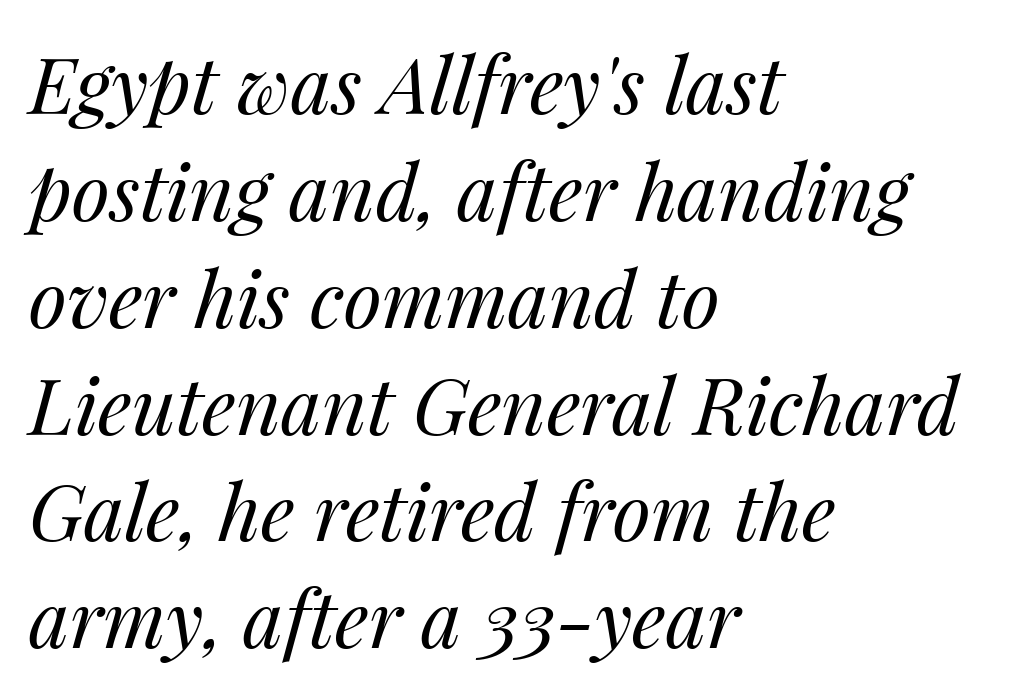
{"italic": "yes", "lean": "right", "slant_degrees": 14, "bold": "no", "weight": "regular", "width": "normal", "stroke_contrast": "medium", "x_height": "medium", "monospaced": "no", "underline": "no", "align": "left", "line_spacing": "normal", "line_spacing_ratio": 1.37, "letter_spacing": "normal", "letter_spacing_em": 0.0, "glyph_px": 78}
